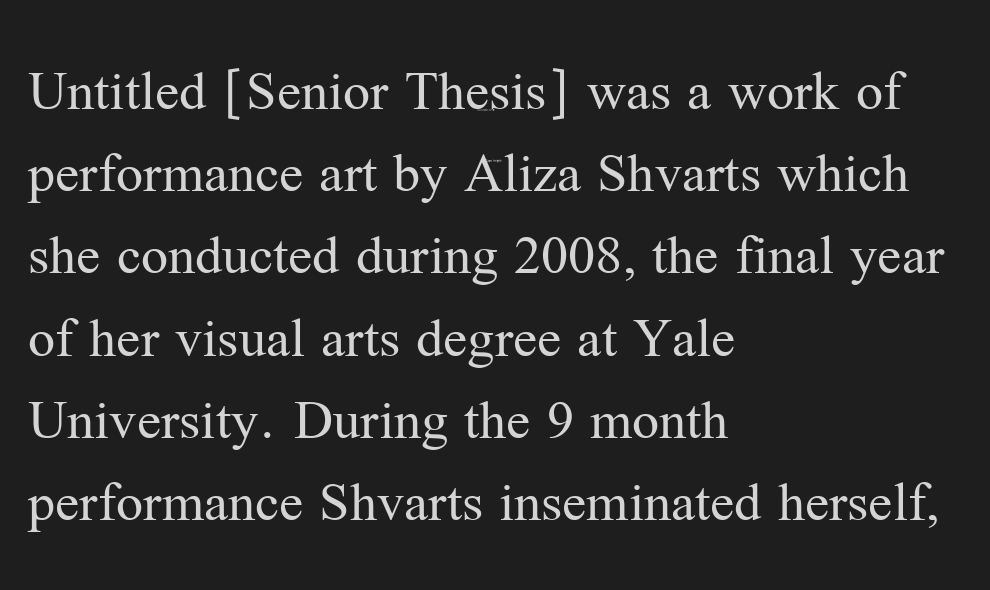
Q: Is the text bold? A: No.
Q: Is the text italic (slanted)? A: No, it is upright.
Q: Is the typeface a serif or a sans-serif typeface? A: Serif.
Q: Is the text underlined? A: No.
Q: How is the paragraph aligned? A: Left-aligned.
Q: Is the spacing between letters normal or unusually wide? A: Normal.
Q: Is the spacing between lines tight, normal or loose? A: Normal.
Q: Width (condensed, normal, or wide)? A: Normal.
Q: Stroke contrast? A: Medium.
Q: x-height? A: Medium.
Q: Monospaced? A: No.
